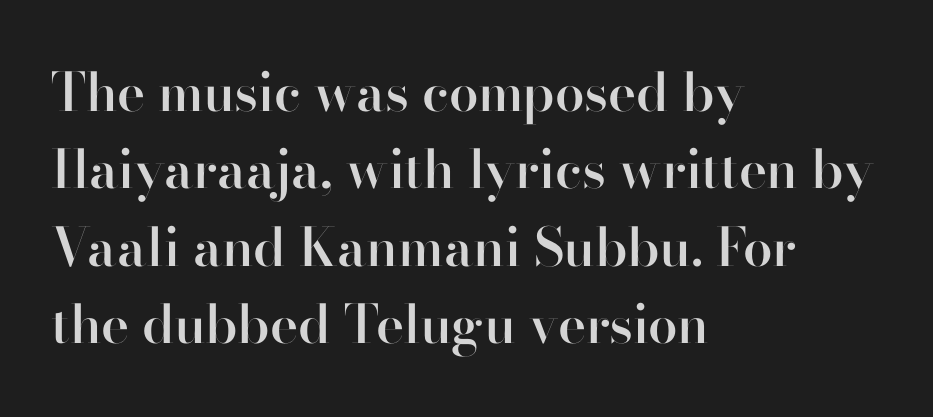
The image shows 53 px semibold sans-serif type, upright; set left-aligned, normal line spacing (1.46x), normal letter spacing, not underlined; high stroke contrast and a small x-height.
